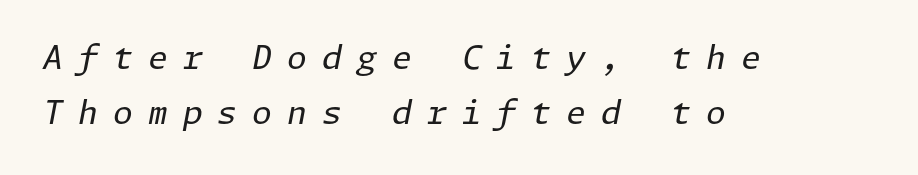
The image shows 32 px regular-weight type, italic (leaning right); set left-aligned, line spacing 1.72x, unusually wide letter spacing (+0.47 em), not underlined; low stroke contrast and a medium x-height.
